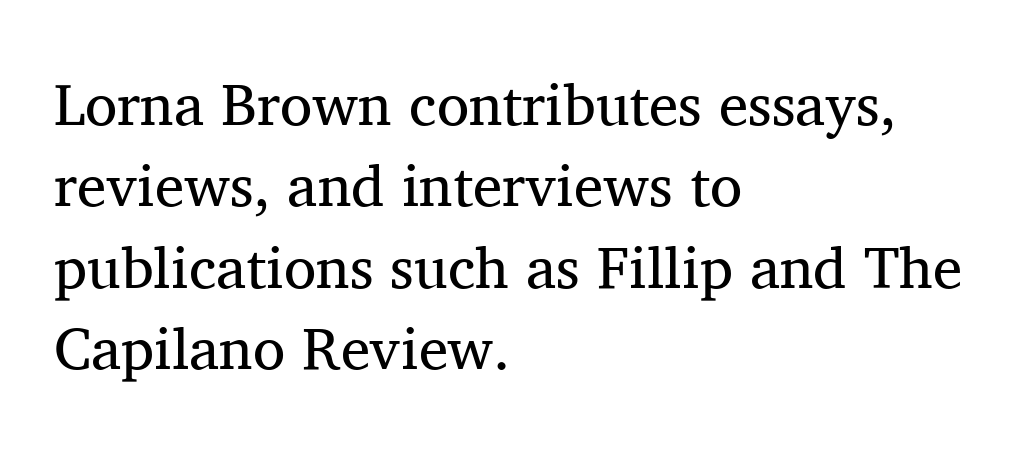
{"serif": "yes", "italic": "no", "bold": "no", "weight": "regular", "width": "normal", "stroke_contrast": "medium", "x_height": "medium", "monospaced": "no", "underline": "no", "align": "left", "line_spacing": "normal", "line_spacing_ratio": 1.38, "letter_spacing": "normal", "letter_spacing_em": 0.0, "glyph_px": 59}
